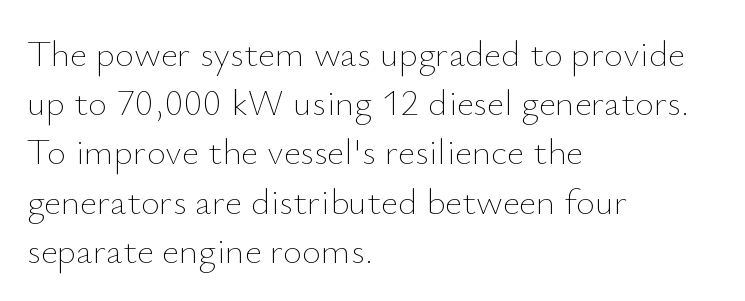
{"italic": "no", "bold": "no", "weight": "thin", "width": "normal", "stroke_contrast": "low", "x_height": "small", "monospaced": "no", "underline": "no", "align": "left", "line_spacing": "normal", "line_spacing_ratio": 1.33, "letter_spacing": "normal", "letter_spacing_em": 0.0, "glyph_px": 37}
